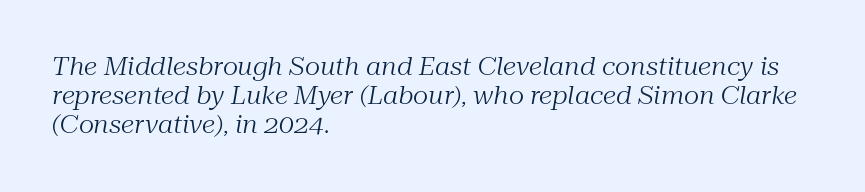
There is no visible air inserted between adjacent glyphs. No letter is thick-stroked: the sample isn't bold. The zone under the glyphs is completely vacant. Designer's note — italics engaged.
